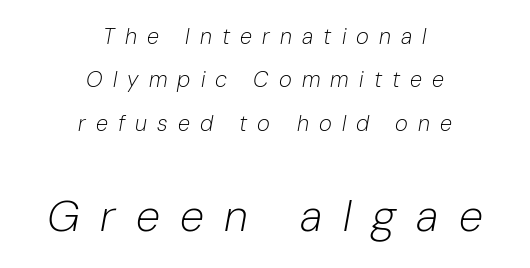
Q: Is the text bold? A: No.
Q: Is the text italic (slanted)? A: Yes, it leans right by about 10 degrees.
Q: Is the text underlined? A: No.
Q: How is the paragraph aligned? A: Centered.
Q: Is the spacing between letters normal or unusually wide? A: Unusually wide.
Q: Is the spacing between lines tight, normal or loose? A: Loose.
Q: Which block of text is set in a larger size, the first (top) or the second (bottom)? A: The second (bottom) one.
Q: Width (condensed, normal, or wide)? A: Normal.
Q: Stroke contrast? A: Low.
Q: x-height? A: Medium.
Q: Monospaced? A: No.
